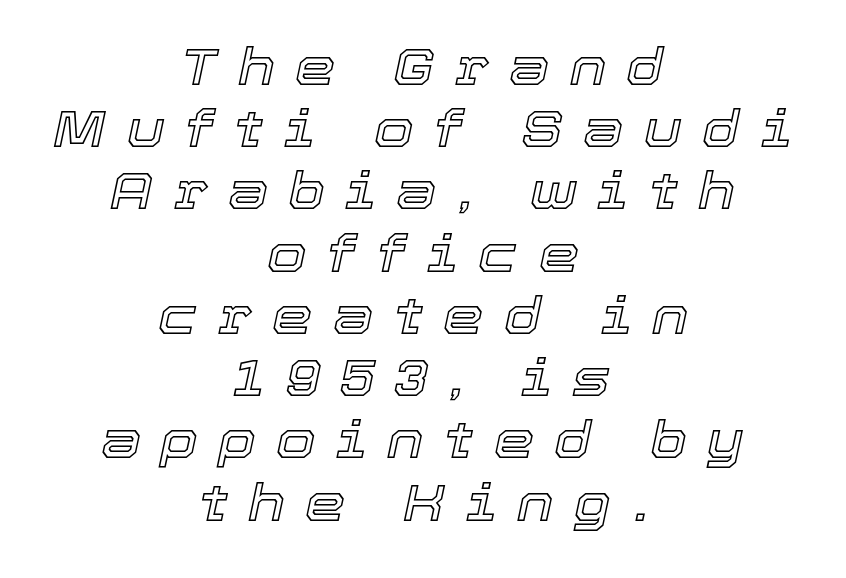
The typography opts for an oblique posture over an upright one. You could not count columns in this text — the font is proportionally spaced. Display-style spreading of the glyphs; the letterfit is very open. The baseline area is clear. Short and long lines alike share a common midpoint.
